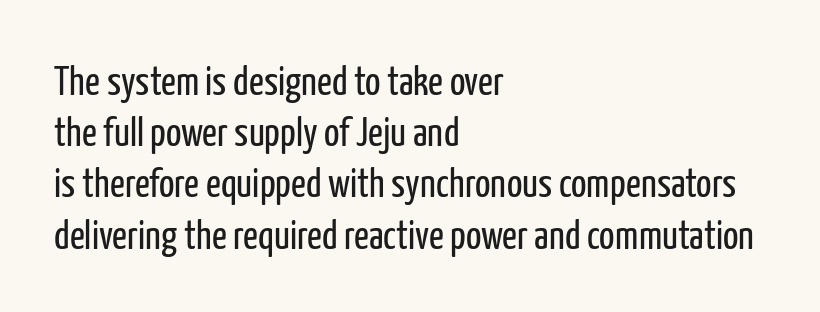
The image shows 41 px regular-weight, condensed sans-serif type, upright; set left-aligned, normal line spacing (1.25x), normal letter spacing, not underlined; low stroke contrast and a medium x-height.
